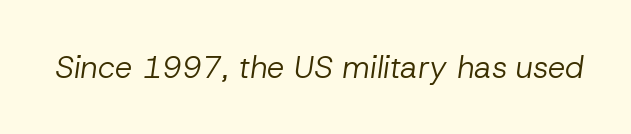
Q: Is the text bold? A: No.
Q: Is the text italic (slanted)? A: Yes, it leans right by about 8 degrees.
Q: Is the text underlined? A: No.
Q: Is the spacing between letters normal or unusually wide? A: Normal.
Q: Width (condensed, normal, or wide)? A: Normal.
Q: Stroke contrast? A: Low.
Q: x-height? A: Medium.
Q: Monospaced? A: No.
